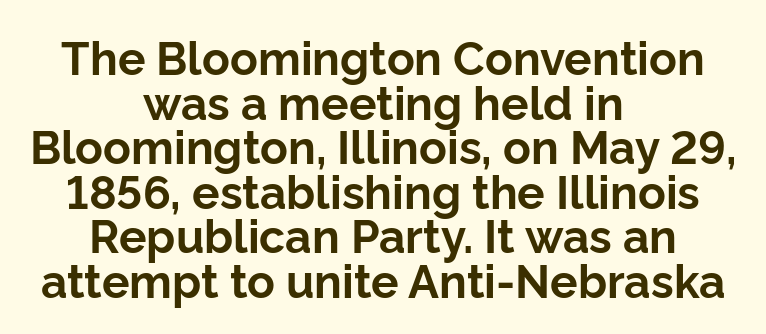
Q: Is the text bold? A: Yes.
Q: Is the text italic (slanted)? A: No, it is upright.
Q: Is the typeface a serif or a sans-serif typeface? A: Sans-serif.
Q: Is the text underlined? A: No.
Q: How is the paragraph aligned? A: Centered.
Q: Is the spacing between letters normal or unusually wide? A: Normal.
Q: Is the spacing between lines tight, normal or loose? A: Tight.
Q: Width (condensed, normal, or wide)? A: Normal.
Q: Stroke contrast? A: Low.
Q: x-height? A: Medium.
Q: Monospaced? A: No.
